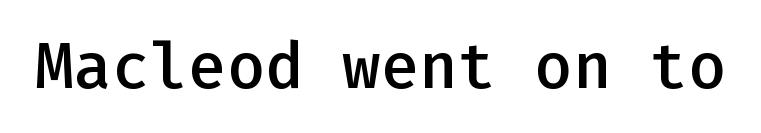
Q: Is the text bold? A: Semi-bold.
Q: Is the text italic (slanted)? A: No, it is upright.
Q: Is the typeface a serif or a sans-serif typeface? A: Sans-serif.
Q: Is the text underlined? A: No.
Q: Is the spacing between letters normal or unusually wide? A: Normal.
Q: Width (condensed, normal, or wide)? A: Normal.
Q: Stroke contrast? A: Low.
Q: x-height? A: Medium.
Q: Monospaced? A: Yes.
